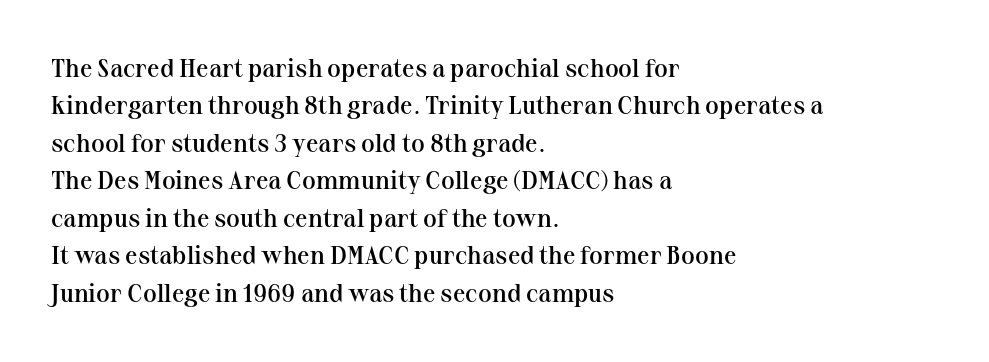
{"italic": "no", "bold": "semi", "underline": "no", "align": "left", "line_spacing": "normal", "line_spacing_ratio": 1.5, "letter_spacing": "normal", "letter_spacing_em": 0.0, "glyph_px": 25}
